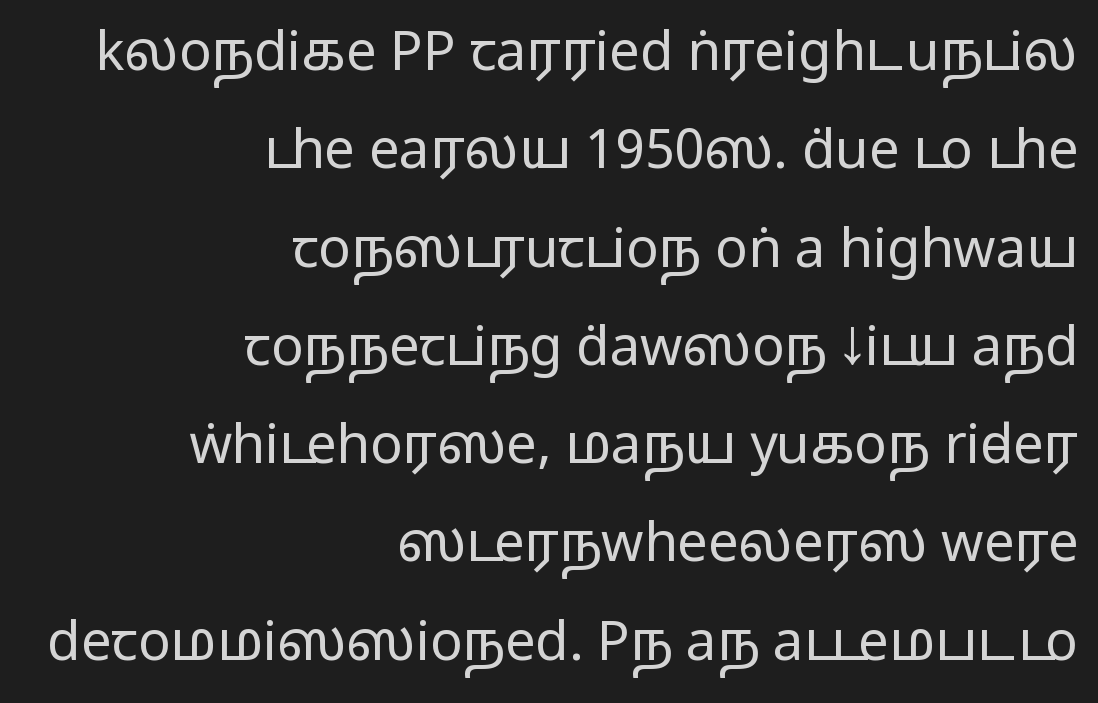
Q: Is the text bold? A: No.
Q: Is the text italic (slanted)? A: No, it is upright.
Q: Is the typeface a serif or a sans-serif typeface? A: Sans-serif.
Q: Is the text underlined? A: No.
Q: How is the paragraph aligned? A: Right-aligned.
Q: Is the spacing between letters normal or unusually wide? A: Normal.
Q: Width (condensed, normal, or wide)? A: Wide.
Q: Stroke contrast? A: Low.
Q: x-height? A: Medium.
Q: Monospaced? A: No.
